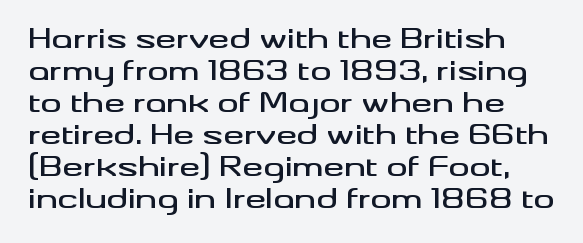
Posture: straight, roman, zero tilt. Check the space under the baseline: it is left empty. Is the letter spacing exaggerated? No — it looks like the ordinary default.
